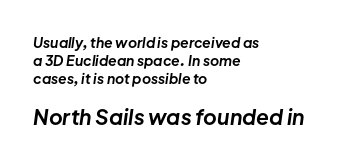
Whoever set this made the second block the dominant, larger element. The type is set solid horizontally, with unmodified tracking. Regular leading. Notice how the passage keeps a crisp vertical edge on the left only. The rendering uses a bold face; every stroke is thick and dark. Posture: slanted.
